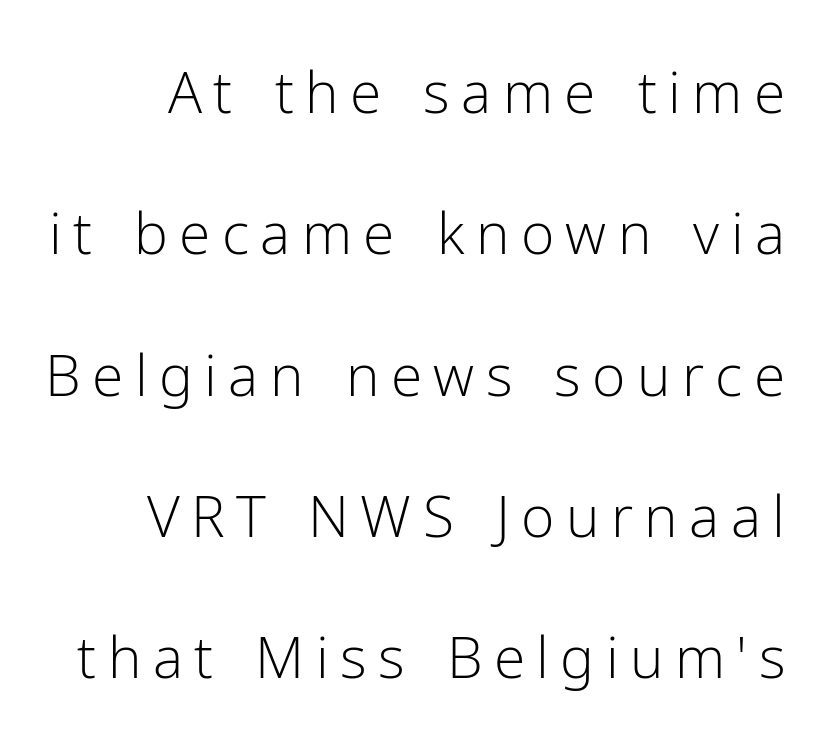
The rendering uses natural spacing where letterforms have individual widths. These lines are composed in type without serifs. Ordinary non-slanted type is in use. Decoration check: the copy has no underline. The weight tops out at a normal text grade. A typesetter would call this heavily tracked-out type.
